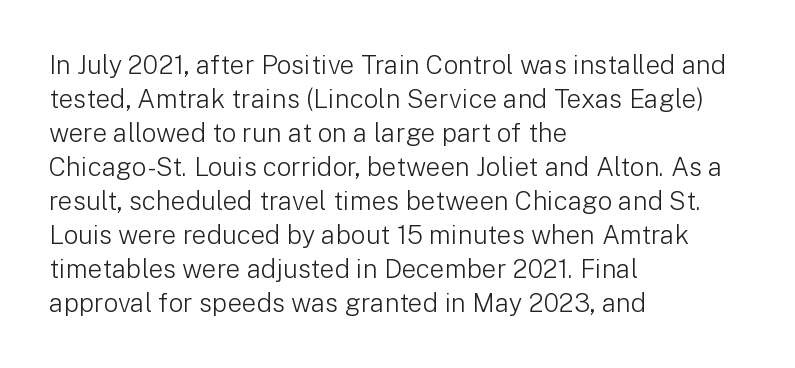
The image shows 26 px text type, upright; set left-aligned, normal line spacing (1.31x), normal letter spacing, not underlined.
